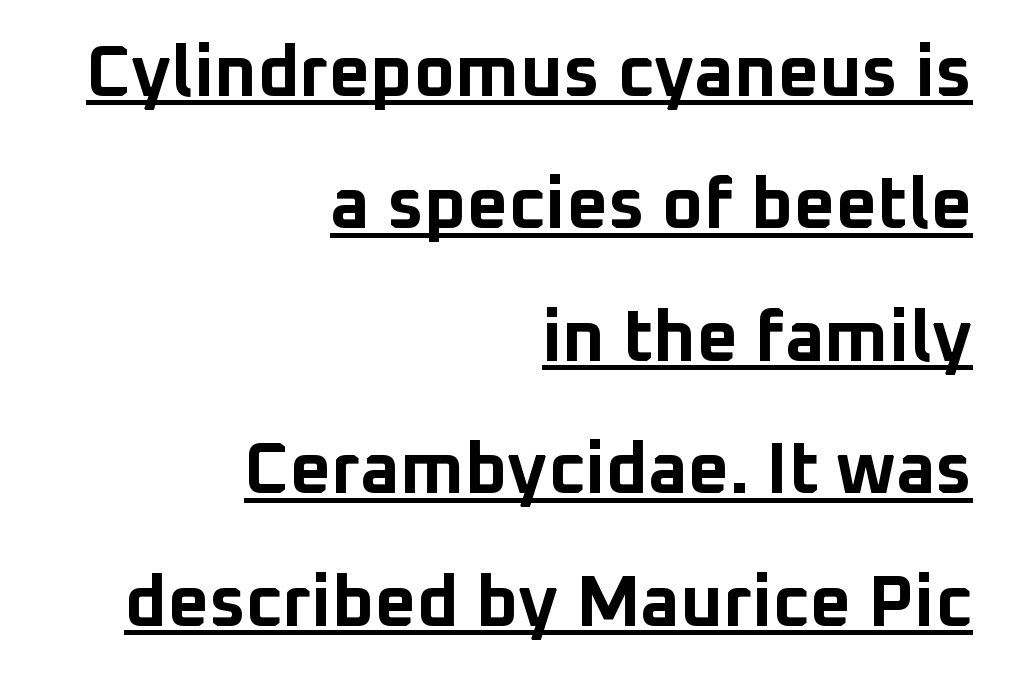
The image shows 72 px bold sans-serif type, upright; set right-aligned, line spacing 1.84x, normal letter spacing, underlined; low stroke contrast and a medium x-height.
